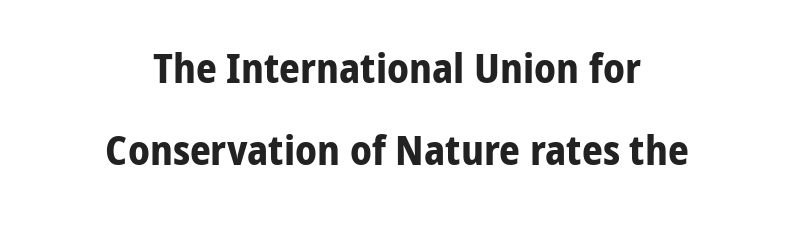
The font's upright variant was chosen for this text. This sample uses plain, unmodified letter spacing. Alignment: centered. Proportional: the letters do not fall into vertical columns.
